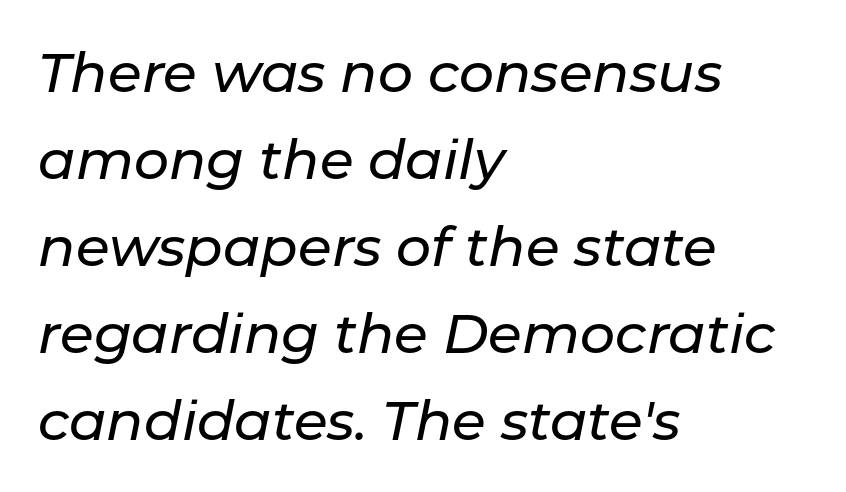
{"italic": "yes", "lean": "right", "slant_degrees": 11, "width": "normal", "stroke_contrast": "low", "x_height": "medium", "monospaced": "no", "underline": "no", "align": "left", "line_spacing": "normal", "line_spacing_ratio": 1.58, "letter_spacing": "normal", "letter_spacing_em": 0.0, "glyph_px": 55}
